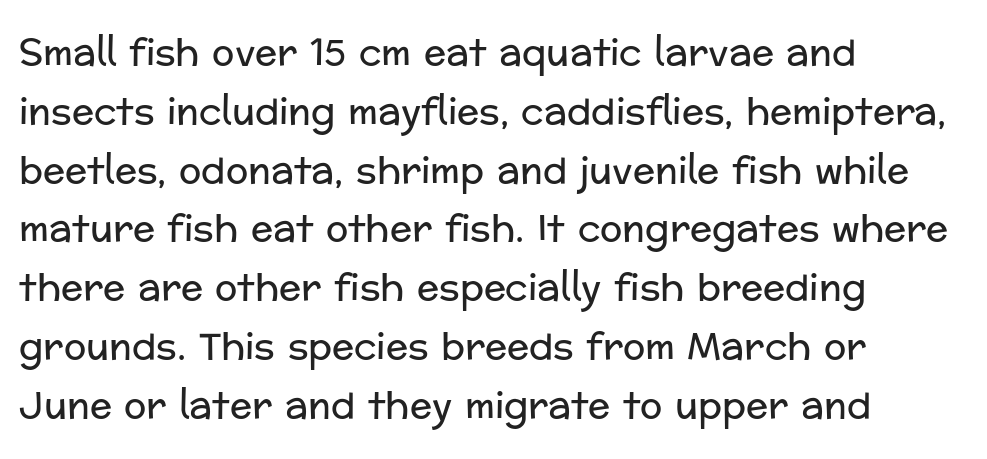
Q: Is the text bold? A: No.
Q: Is the text italic (slanted)? A: No, it is upright.
Q: Is the typeface a serif or a sans-serif typeface? A: Sans-serif.
Q: Is the text underlined? A: No.
Q: How is the paragraph aligned? A: Left-aligned.
Q: Is the spacing between letters normal or unusually wide? A: Normal.
Q: Is the spacing between lines tight, normal or loose? A: Normal.
Q: Width (condensed, normal, or wide)? A: Normal.
Q: Stroke contrast? A: Low.
Q: x-height? A: Medium.
Q: Monospaced? A: No.
